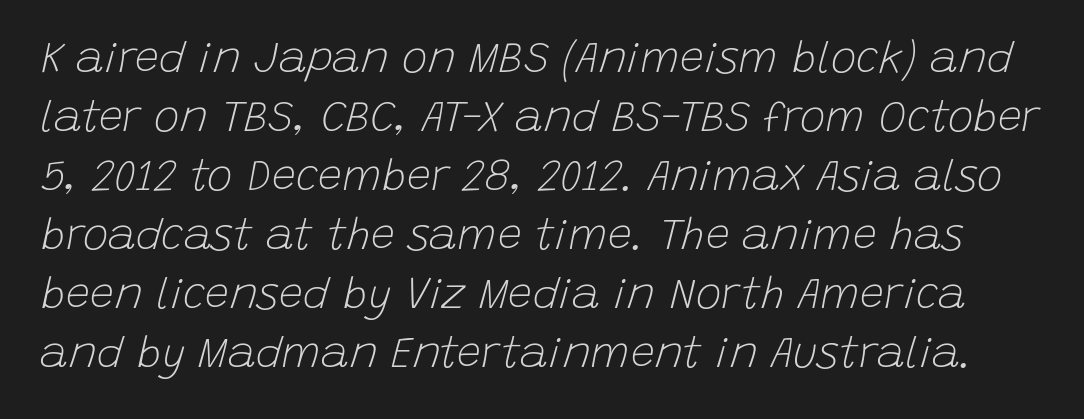
The rendering uses natural spacing where letterforms have individual widths. Is the type heavy? It reads as light-to-regular instead. The passage shown leans; its letterforms are oblique. The passage shown stacks its lines at a standard gap.
